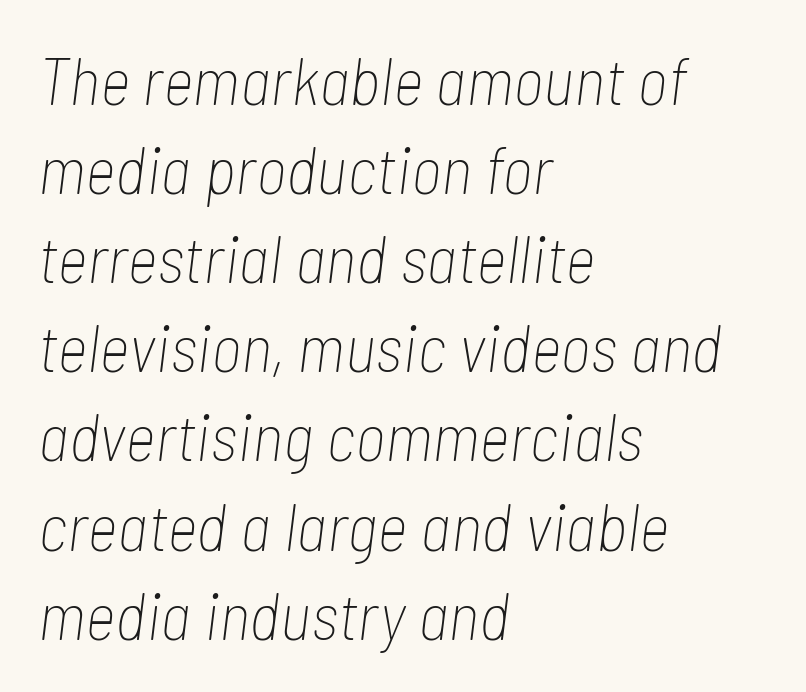
Q: Is the text bold? A: No.
Q: Is the text italic (slanted)? A: Yes, it leans right by about 7 degrees.
Q: Is the text underlined? A: No.
Q: How is the paragraph aligned? A: Left-aligned.
Q: Is the spacing between letters normal or unusually wide? A: Normal.
Q: Is the spacing between lines tight, normal or loose? A: Normal.
Q: Width (condensed, normal, or wide)? A: Condensed.
Q: Stroke contrast? A: Low.
Q: x-height? A: Medium.
Q: Monospaced? A: No.
